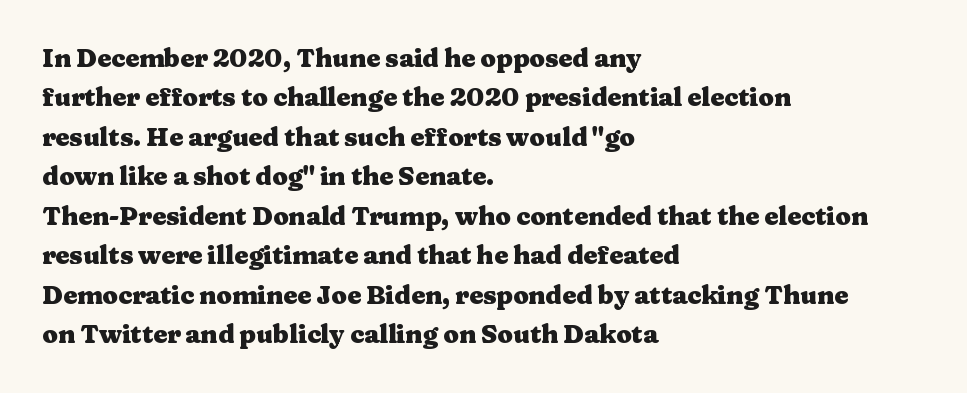
The image shows 25 px bold type, upright; set left-aligned, normal line spacing (1.58x), normal letter spacing, not underlined.
